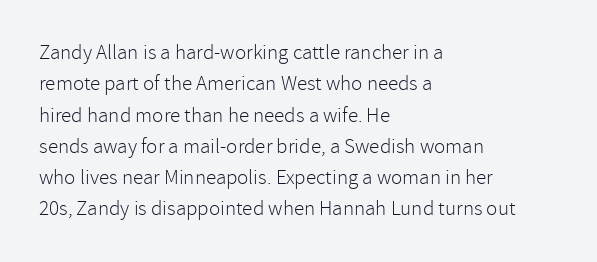
Ordinary non-slanted type is in use. Honestly, the row spacing looks completely unremarkable. These lines keep a tight, regular rhythm from letter to letter. These lines stack with their left ends in a neat column.
